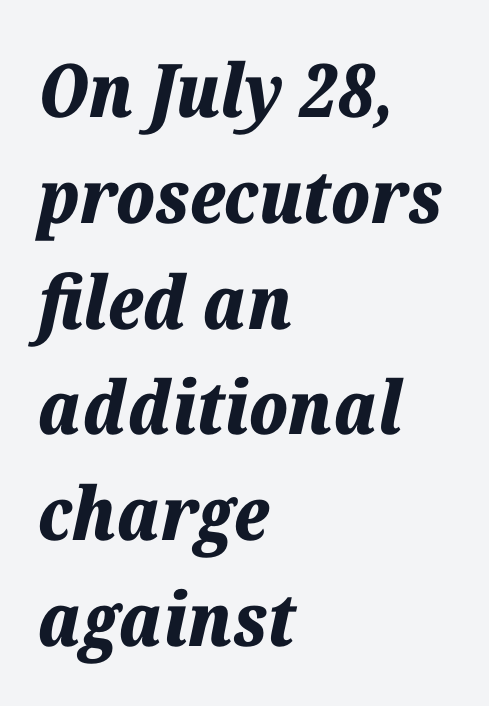
The image shows 74 px bold type, italic (leaning right); set left-aligned, normal line spacing (1.43x), normal letter spacing, not underlined; low stroke contrast and a medium x-height.
